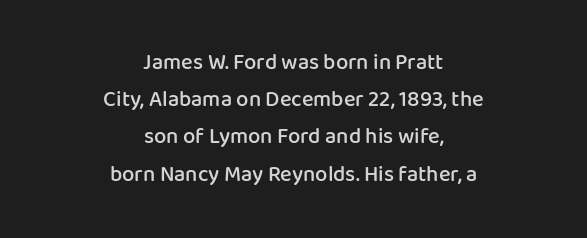
The specimen reads as upright at a glance. Alignment: centered. Horizontal bands of white between lines are of average thickness. A semibold gives these letters moderate extra thickness, short of bold. Between one letter and the next there's only the usual sliver of space.
